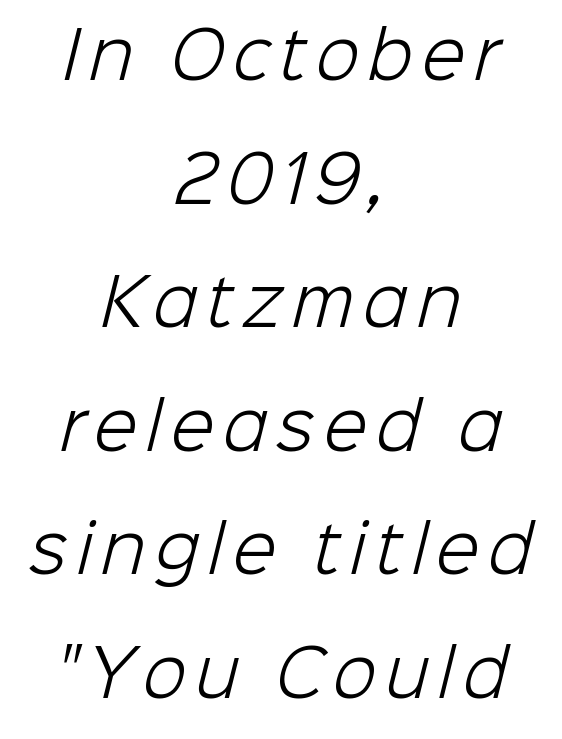
Q: Is the text bold? A: No.
Q: Is the typeface a serif or a sans-serif typeface? A: Sans-serif.
Q: Is the text underlined? A: No.
Q: How is the paragraph aligned? A: Centered.
Q: Is the spacing between lines tight, normal or loose? A: Loose.
Q: Width (condensed, normal, or wide)? A: Normal.
Q: Stroke contrast? A: Low.
Q: x-height? A: Medium.
Q: Monospaced? A: No.
